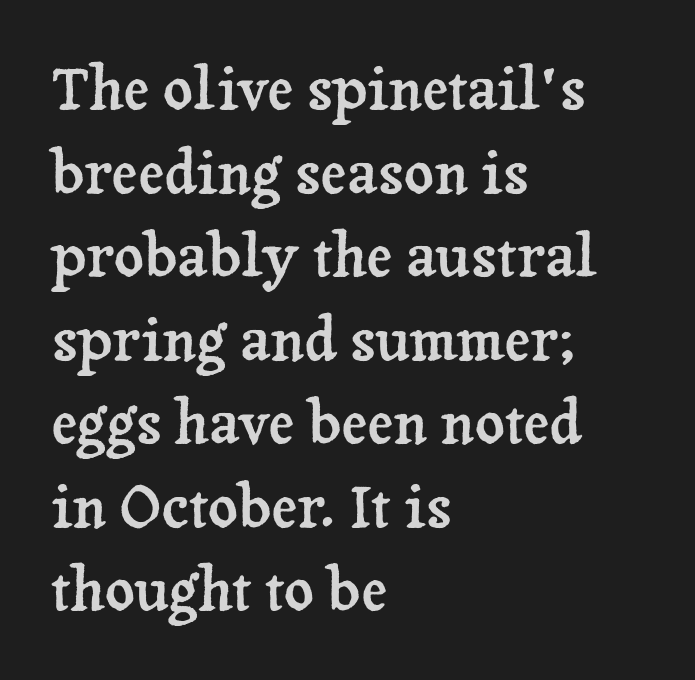
Q: Is the text italic (slanted)? A: No, it is upright.
Q: Is the typeface a serif or a sans-serif typeface? A: Serif.
Q: Is the text underlined? A: No.
Q: How is the paragraph aligned? A: Left-aligned.
Q: Is the spacing between letters normal or unusually wide? A: Normal.
Q: Is the spacing between lines tight, normal or loose? A: Normal.
Q: Width (condensed, normal, or wide)? A: Normal.
Q: Stroke contrast? A: Low.
Q: x-height? A: Medium.
Q: Monospaced? A: No.
